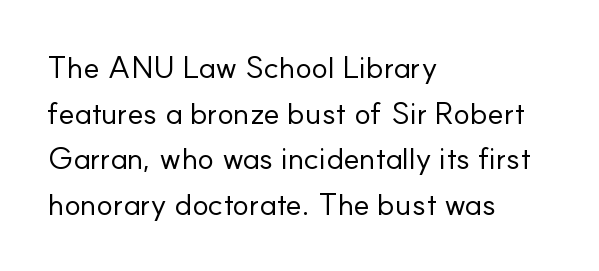
{"serif": "no", "italic": "no", "bold": "no", "weight": "regular", "width": "normal", "stroke_contrast": "low", "x_height": "small", "monospaced": "no", "underline": "no", "align": "left", "line_spacing": "normal", "line_spacing_ratio": 1.47, "letter_spacing": "normal", "letter_spacing_em": 0.0, "glyph_px": 31}
